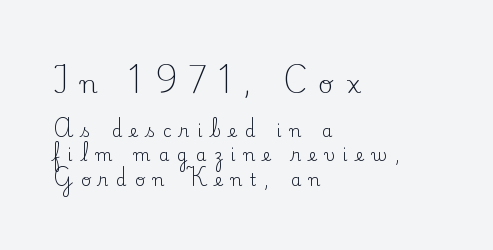
{"italic": "no", "bold": "no", "underline": "no", "align": "left", "line_spacing": "normal", "line_spacing_ratio": 1.44, "letter_spacing": "wide", "letter_spacing_em": 0.47, "larger_block": "first", "size_ratio": 1.47, "glyph_px": 25}
